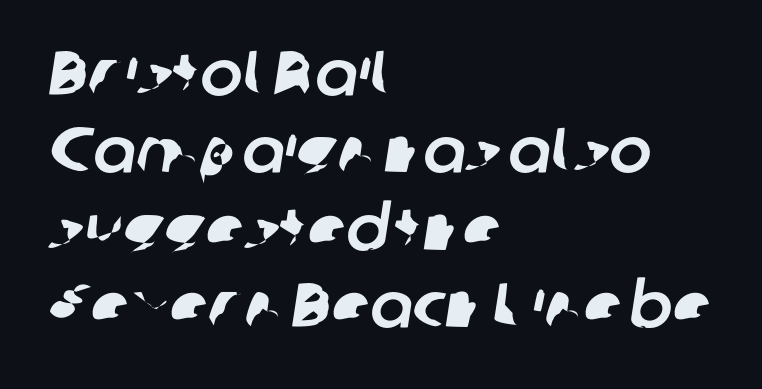
Q: Is the typeface a serif or a sans-serif typeface? A: Sans-serif.
Q: Is the text underlined? A: No.
Q: How is the paragraph aligned? A: Left-aligned.
Q: Is the spacing between letters normal or unusually wide? A: Normal.
Q: Width (condensed, normal, or wide)? A: Normal.
Q: Stroke contrast? A: Low.
Q: x-height? A: Medium.
Q: Monospaced? A: No.
